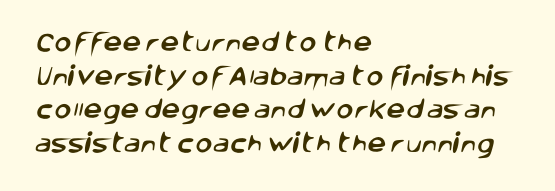
Only glyphs here, with clear space below each row. Leftover space on each line is placed entirely after the last word. Vertically, the passage feels balanced, rows spaced as you'd expect. A typesetter would call this zero additional tracking.
